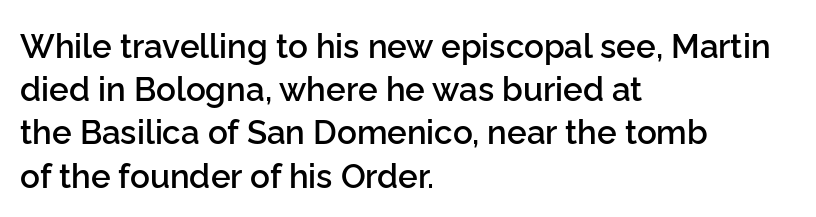
{"serif": "no", "italic": "no", "bold": "semi", "weight": "semibold", "width": "normal", "stroke_contrast": "low", "x_height": "medium", "monospaced": "no", "underline": "no", "align": "left", "line_spacing": "normal", "line_spacing_ratio": 1.31, "letter_spacing": "normal", "letter_spacing_em": 0.0, "glyph_px": 33}
